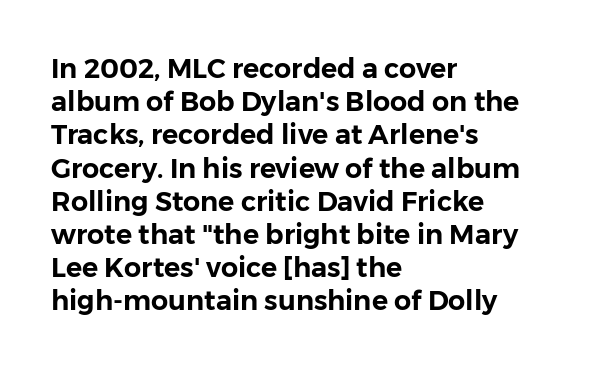
The image shows 27 px text type, upright; set left-aligned, line spacing 1.23x, normal letter spacing, not underlined.
